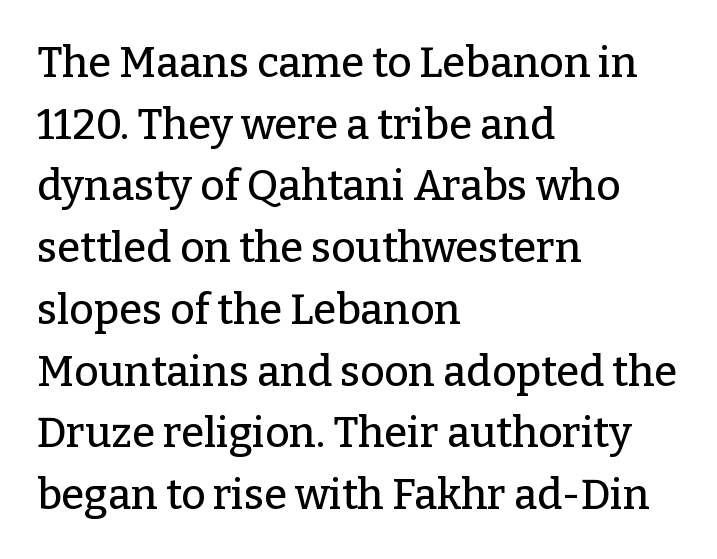
The image shows 42 px serif type, upright; set left-aligned, normal line spacing (1.47x), normal letter spacing, not underlined; low stroke contrast and a medium x-height.
